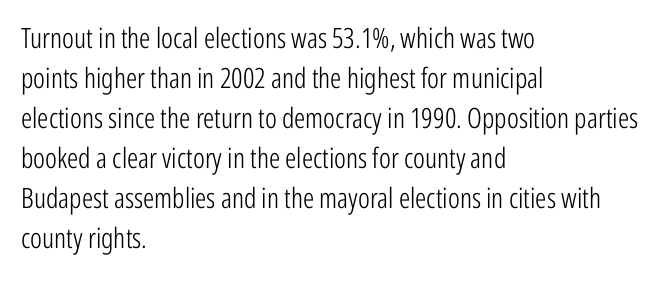
{"serif": "no", "italic": "no", "bold": "no", "weight": "light", "width": "condensed", "stroke_contrast": "low", "x_height": "medium", "monospaced": "no", "underline": "no", "align": "left", "line_spacing": "normal", "line_spacing_ratio": 1.43, "letter_spacing": "normal", "letter_spacing_em": 0.0, "glyph_px": 28}
